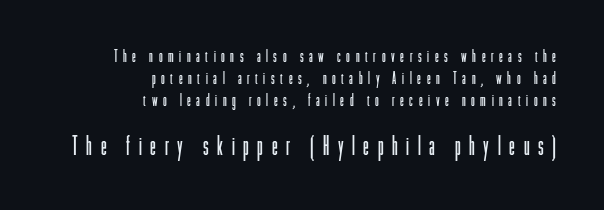
Q: Is the text bold? A: No.
Q: Is the text italic (slanted)? A: No, it is upright.
Q: Is the text underlined? A: No.
Q: How is the paragraph aligned? A: Right-aligned.
Q: Is the spacing between letters normal or unusually wide? A: Unusually wide.
Q: Is the spacing between lines tight, normal or loose? A: Normal.
Q: Which block of text is set in a larger size, the first (top) or the second (bottom)? A: The second (bottom) one.
